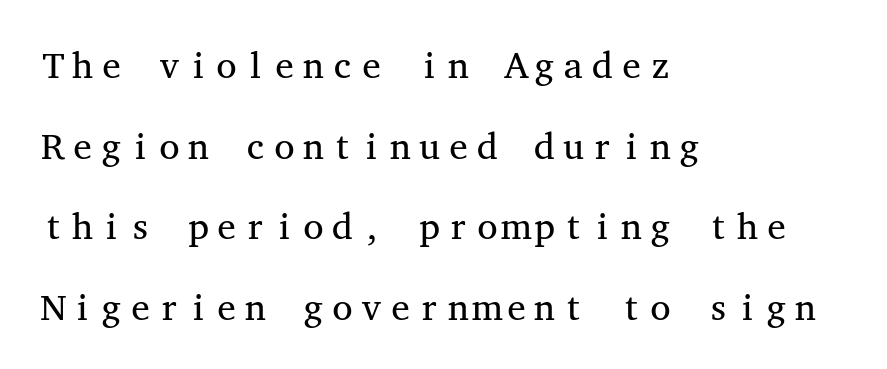
{"serif": "yes", "italic": "no", "bold": "no", "weight": "regular", "width": "wide", "stroke_contrast": "medium", "x_height": "medium", "monospaced": "yes", "underline": "no", "align": "left", "line_spacing": "loose", "line_spacing_ratio": 2.18, "letter_spacing": "normal", "letter_spacing_em": 0.0, "glyph_px": 37}
